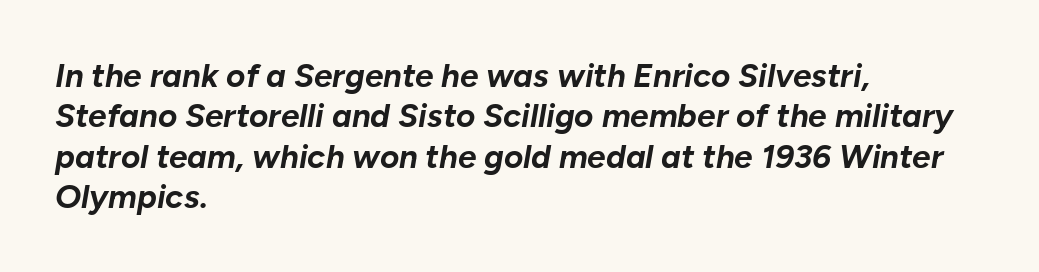
{"italic": "yes", "lean": "right", "slant_degrees": 10, "bold": "yes", "weight": "bold", "width": "normal", "stroke_contrast": "low", "x_height": "medium", "monospaced": "no", "underline": "no", "align": "left", "line_spacing_ratio": 1.22, "letter_spacing": "normal", "letter_spacing_em": 0.0, "glyph_px": 33}
